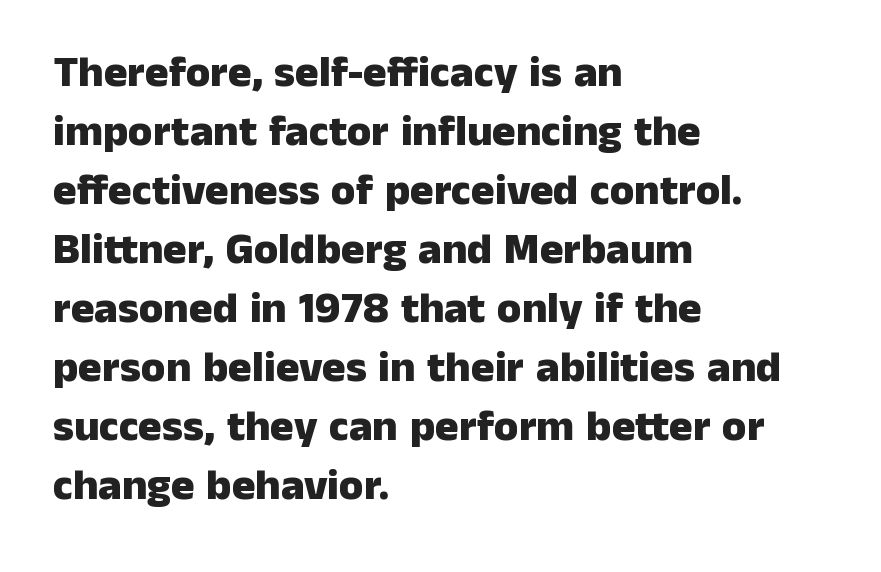
{"serif": "no", "italic": "no", "bold": "yes", "weight": "heavy", "width": "normal", "stroke_contrast": "low", "x_height": "medium", "monospaced": "no", "underline": "no", "align": "left", "line_spacing": "normal", "line_spacing_ratio": 1.34, "letter_spacing": "normal", "letter_spacing_em": 0.0, "glyph_px": 44}
